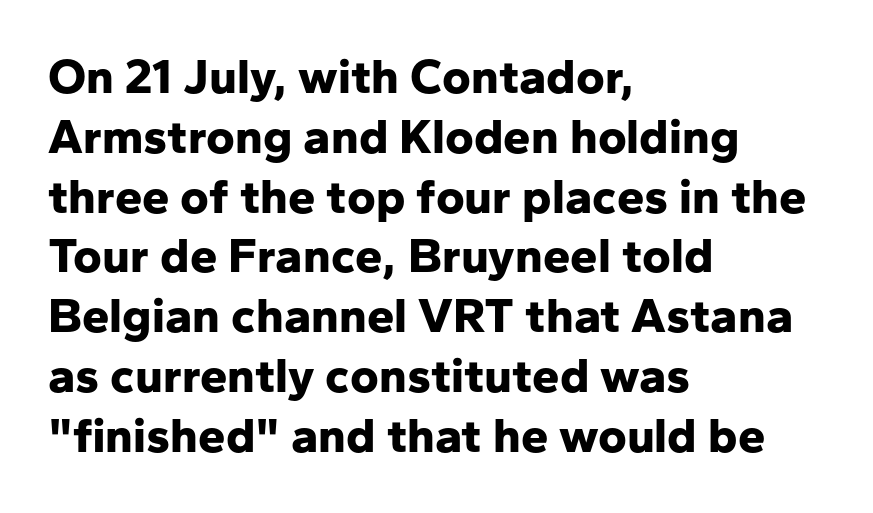
The image shows 49 px bold sans-serif type, upright; set left-aligned, line spacing 1.22x, normal letter spacing, not underlined; low stroke contrast and a medium x-height.
